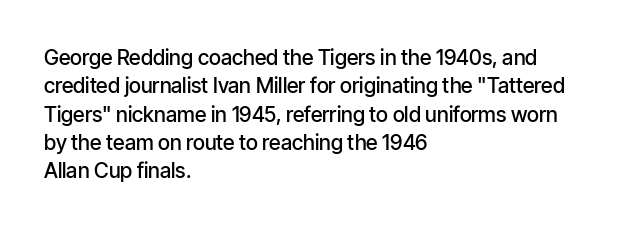
The lines are quadded left. Quick note: not italic, upright. Heft: intermediate — a semibold. Letter spacing: default. Each row of text sits above clean, open space.
